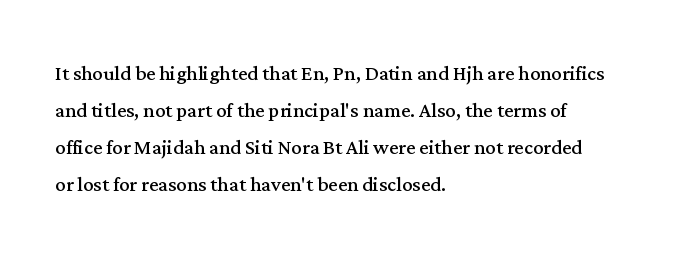
The image shows 26 px text type, upright; set left-aligned, normal line spacing (1.42x), normal letter spacing, not underlined.
